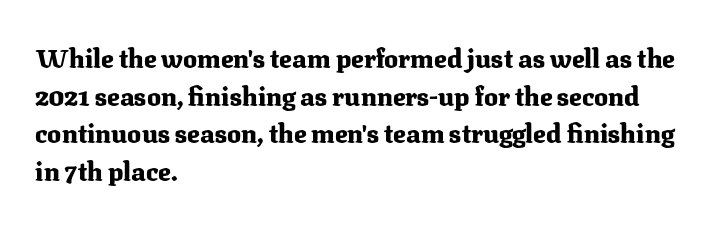
The image shows 26 px bold type, upright; set left-aligned, normal line spacing (1.45x), normal letter spacing, not underlined.
